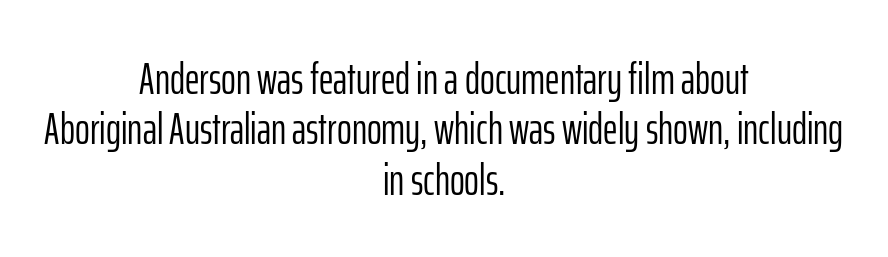
The image shows 45 px light, condensed sans-serif type, upright; set centered, tight line spacing (1.12x), normal letter spacing, not underlined; low stroke contrast and a medium x-height.
